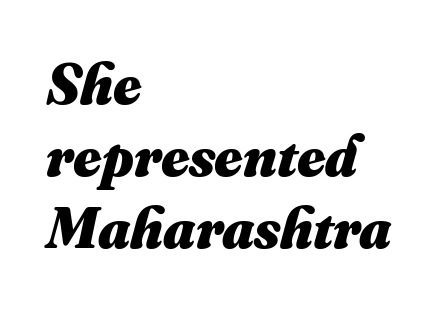
Q: Is the text bold? A: Yes.
Q: Is the text underlined? A: No.
Q: How is the paragraph aligned? A: Left-aligned.
Q: Is the spacing between letters normal or unusually wide? A: Normal.
Q: Width (condensed, normal, or wide)? A: Normal.
Q: Stroke contrast? A: Medium.
Q: x-height? A: Small.
Q: Monospaced? A: No.
